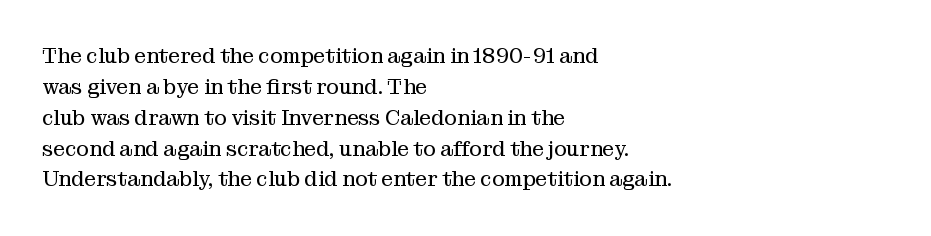
The image shows 21 px text type, upright; set left-aligned, normal line spacing (1.47x), normal letter spacing, not underlined.
